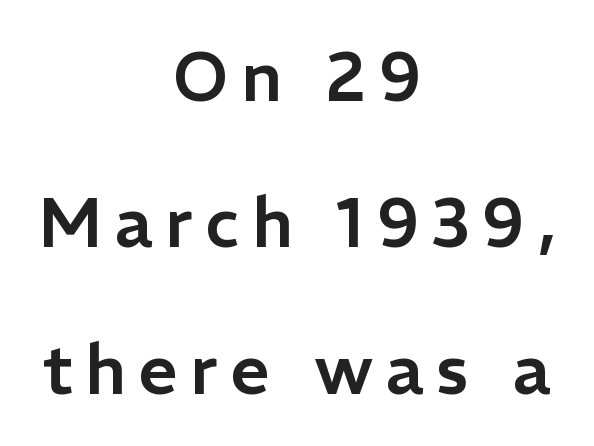
Teacher's note: observe the equal gaps on both sides — that is centered alignment. Proportional: the letters do not fall into vertical columns. Posture: vertical. What kind of face is this? One without serifs — a sans.
